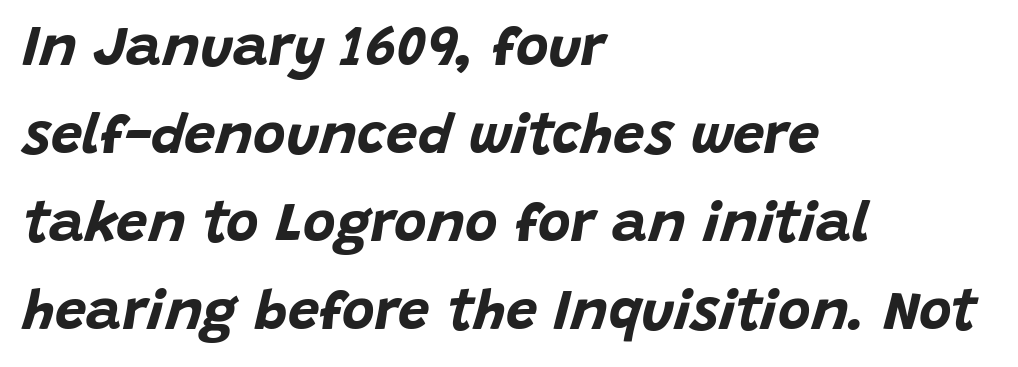
How are the letters spaced? Ordinarily, with no added tracking. This rendering uses left alignment, leaving the right contour irregular. You'd pick this weight for a headline — it's a proper bold. Leading: standard. There's an unmistakable incline to the writing here.
